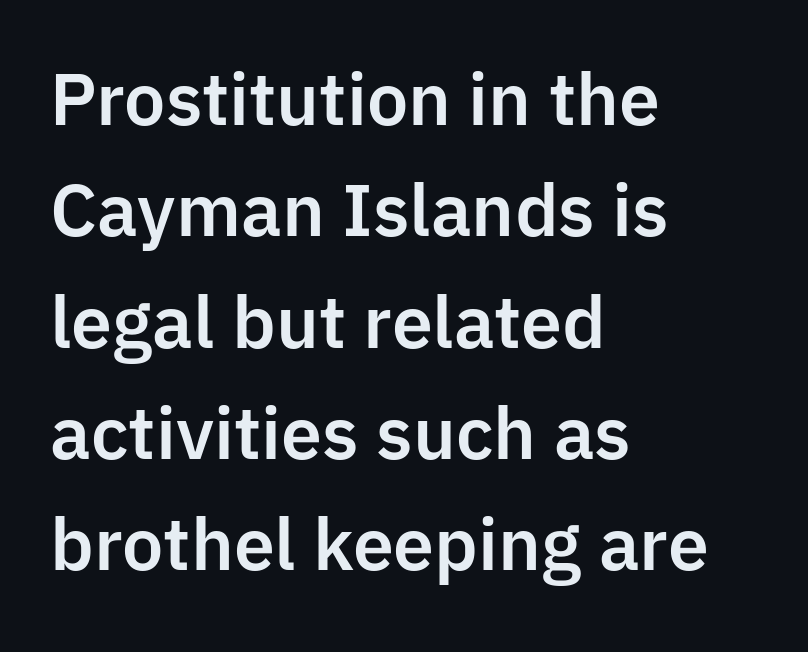
{"serif": "no", "italic": "no", "width": "normal", "stroke_contrast": "low", "x_height": "medium", "monospaced": "no", "underline": "no", "align": "left", "line_spacing": "normal", "line_spacing_ratio": 1.59, "letter_spacing": "normal", "letter_spacing_em": 0.0, "glyph_px": 70}
